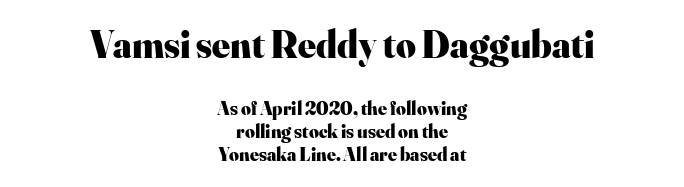
The image shows 38 px heavy serif type, upright; set centered, line spacing 1.21x, normal letter spacing, not underlined; the first (top) block is 2.0x larger; high stroke contrast and a small x-height.
